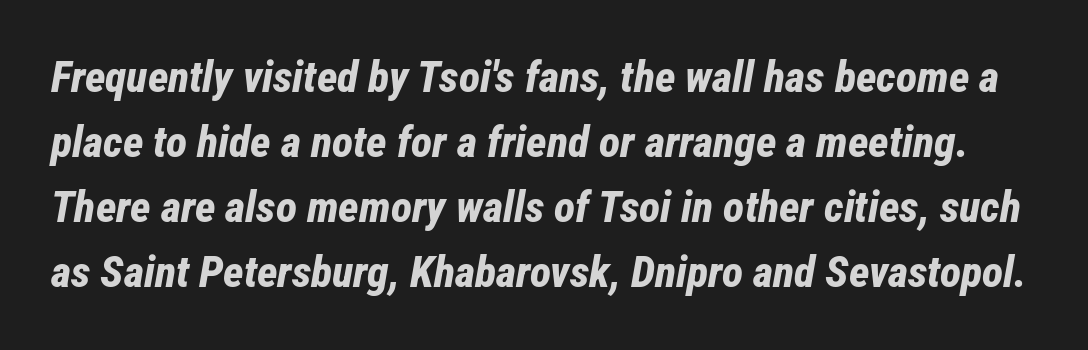
I'd describe the lettering as bold — thick and assertive. The foot of each line stays bare and open. Note the varied advance widths — an 'i' is clearly narrower than an 'm'. Nothing unusual about the tracking: characters are spaced as the font intends. Honestly, the row spacing looks completely unremarkable. The glyphs look as if they've been sheared to an angle.
